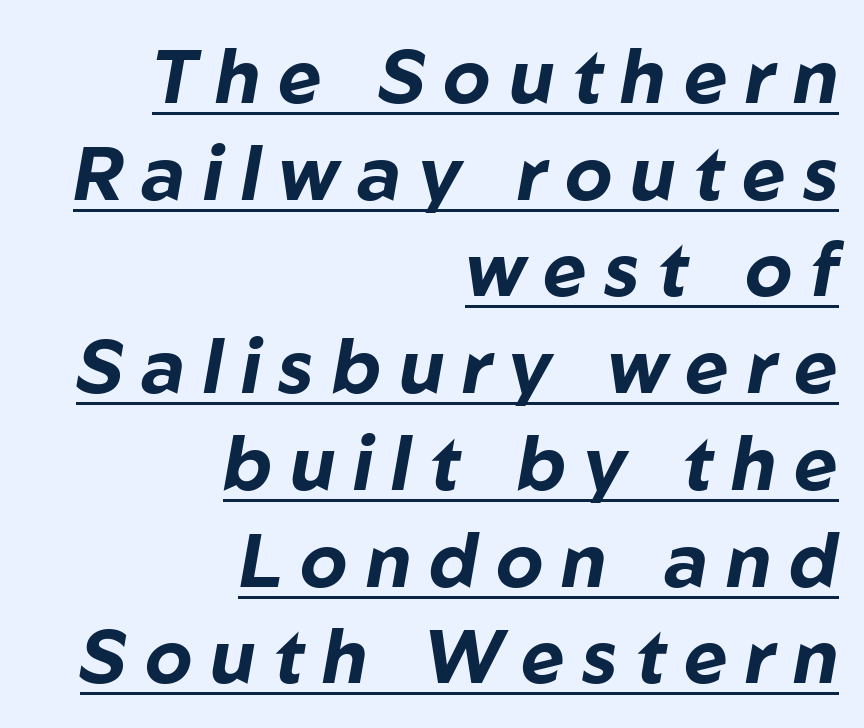
Q: Is the text bold? A: Yes.
Q: Is the text italic (slanted)? A: Yes, it leans right by about 10 degrees.
Q: Is the text underlined? A: Yes.
Q: How is the paragraph aligned? A: Right-aligned.
Q: Is the spacing between letters normal or unusually wide? A: Unusually wide.
Q: Is the spacing between lines tight, normal or loose? A: Normal.
Q: Width (condensed, normal, or wide)? A: Normal.
Q: Stroke contrast? A: Low.
Q: x-height? A: Medium.
Q: Monospaced? A: No.
